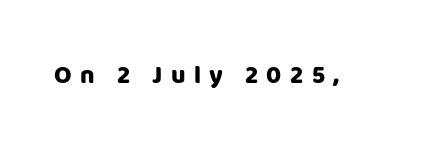
Q: Is the text italic (slanted)? A: No, it is upright.
Q: Is the text underlined? A: No.
Q: Is the spacing between letters normal or unusually wide? A: Unusually wide.
